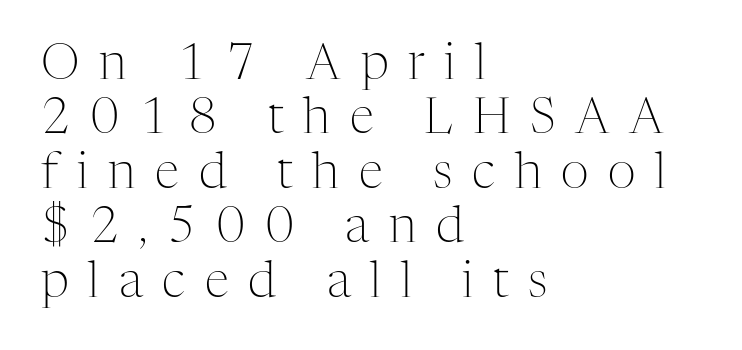
The image shows 49 px light serif type, upright; set left-aligned, tight line spacing (1.11x), unusually wide letter spacing (+0.4 em), not underlined; medium stroke contrast and a medium x-height.
